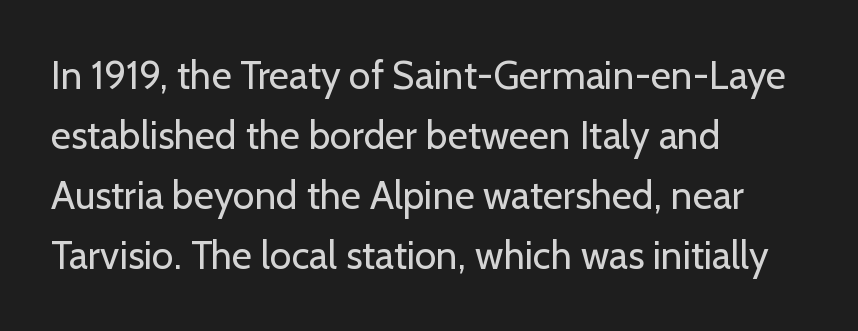
{"serif": "no", "italic": "no", "bold": "no", "weight": "regular", "width": "normal", "stroke_contrast": "low", "x_height": "medium", "monospaced": "no", "underline": "no", "align": "left", "line_spacing": "normal", "line_spacing_ratio": 1.54, "letter_spacing": "normal", "letter_spacing_em": 0.0, "glyph_px": 39}
